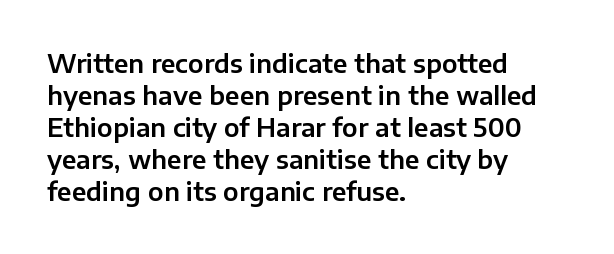
The image shows 25 px text type, upright; set left-aligned, normal line spacing (1.28x), normal letter spacing, not underlined.
